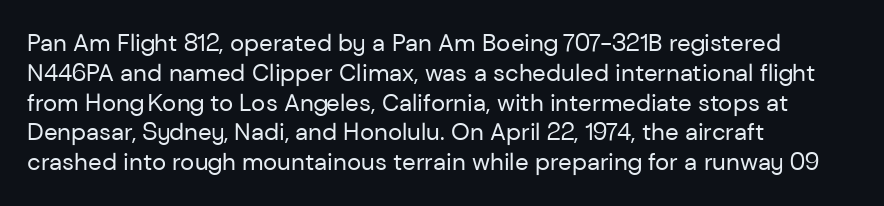
Q: Is the text bold? A: No.
Q: Is the text italic (slanted)? A: No, it is upright.
Q: Is the text underlined? A: No.
Q: How is the paragraph aligned? A: Left-aligned.
Q: Is the spacing between letters normal or unusually wide? A: Normal.
